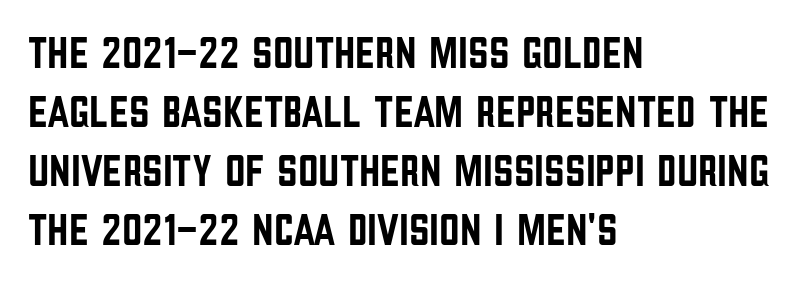
Q: Is the text italic (slanted)? A: No, it is upright.
Q: Is the typeface a serif or a sans-serif typeface? A: Sans-serif.
Q: Is the text underlined? A: No.
Q: How is the paragraph aligned? A: Left-aligned.
Q: Is the spacing between letters normal or unusually wide? A: Normal.
Q: Is the spacing between lines tight, normal or loose? A: Normal.
Q: Width (condensed, normal, or wide)? A: Condensed.
Q: Stroke contrast? A: Low.
Q: x-height? A: Large.
Q: Monospaced? A: No.
